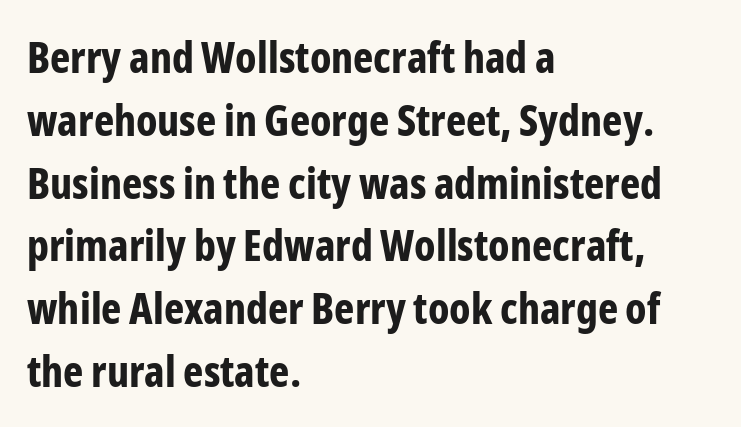
{"serif": "no", "italic": "no", "bold": "yes", "weight": "bold", "width": "condensed", "stroke_contrast": "low", "x_height": "medium", "monospaced": "no", "underline": "no", "align": "left", "line_spacing": "normal", "line_spacing_ratio": 1.46, "letter_spacing": "normal", "letter_spacing_em": 0.0, "glyph_px": 43}
